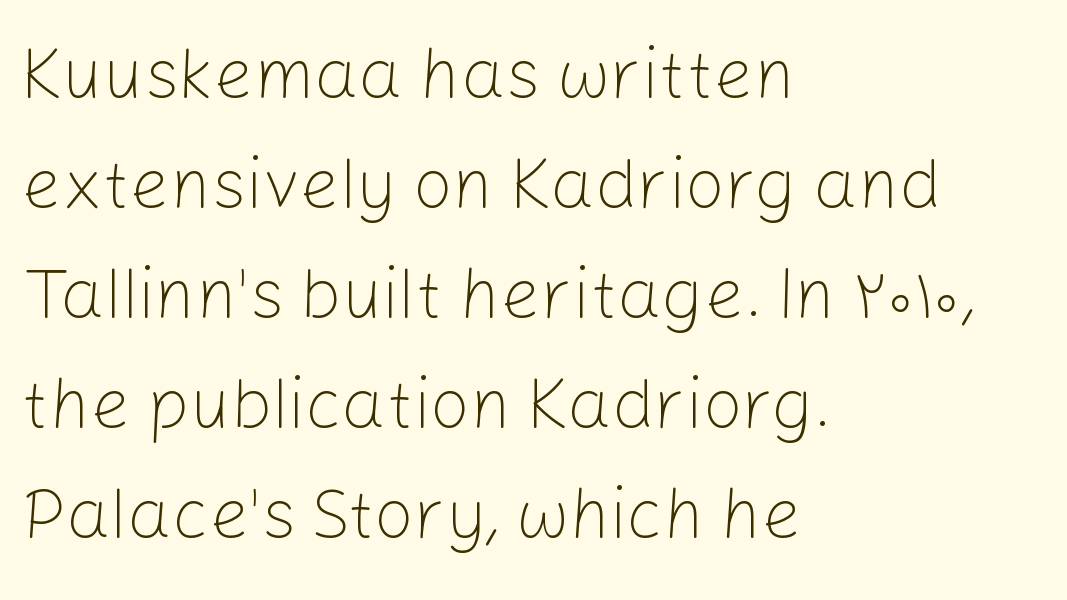
{"serif": "no", "italic": "no", "bold": "no", "weight": "light", "width": "normal", "stroke_contrast": "low", "x_height": "medium", "monospaced": "no", "underline": "no", "align": "left", "line_spacing": "normal", "line_spacing_ratio": 1.57, "letter_spacing": "normal", "letter_spacing_em": 0.0, "glyph_px": 70}
